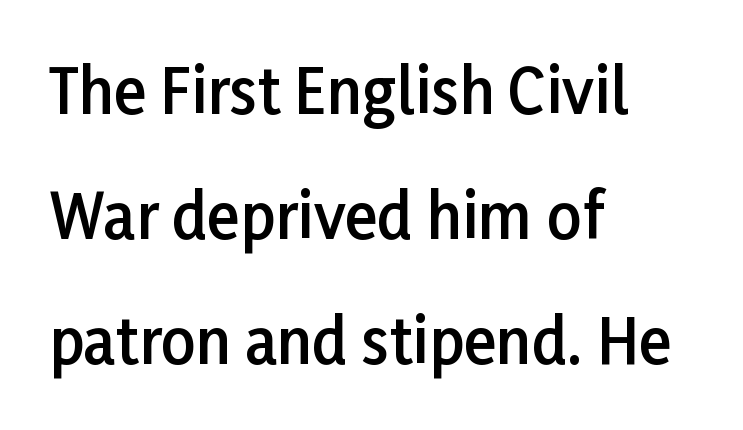
The image shows 61 px semibold sans-serif type, upright; set left-aligned, loose line spacing (2.05x), normal letter spacing, not underlined; low stroke contrast and a medium x-height.
